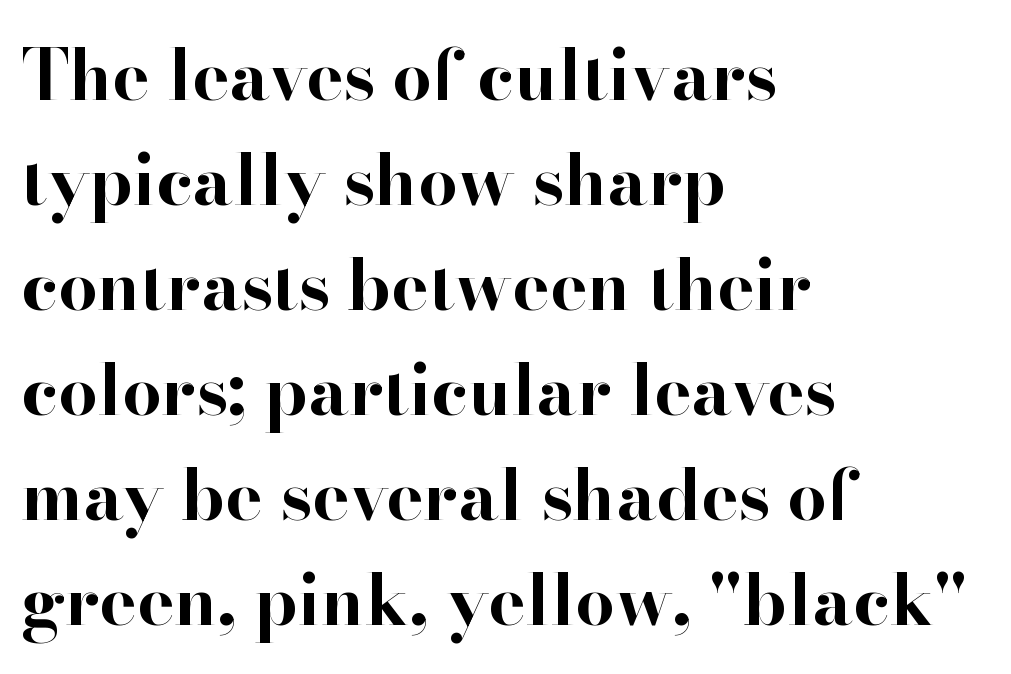
Q: Is the text bold? A: Yes.
Q: Is the text italic (slanted)? A: No, it is upright.
Q: Is the typeface a serif or a sans-serif typeface? A: Serif.
Q: Is the text underlined? A: No.
Q: How is the paragraph aligned? A: Left-aligned.
Q: Is the spacing between letters normal or unusually wide? A: Normal.
Q: Is the spacing between lines tight, normal or loose? A: Normal.
Q: Width (condensed, normal, or wide)? A: Normal.
Q: Stroke contrast? A: High.
Q: x-height? A: Small.
Q: Monospaced? A: No.
